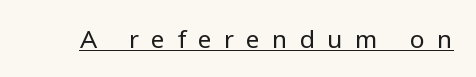
Q: Is the text bold? A: No.
Q: Is the text italic (slanted)? A: No, it is upright.
Q: Is the text underlined? A: Yes.
Q: Is the spacing between letters normal or unusually wide? A: Unusually wide.
